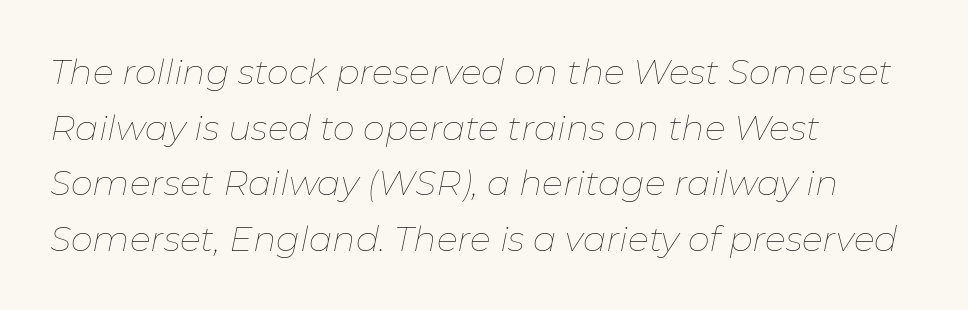
Honestly, the letter spacing is just normal — you wouldn't notice it. Do the characters align in a grid? No, the font is proportional. Decoration check: the copy has no underline. Italic? Definitely — the glyphs are oblique. The compositor pushed each line to the left boundary.
